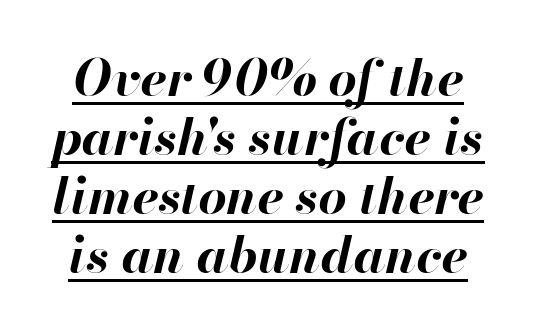
This sample uses an oblique cut, with every glyph tilted off the vertical. The characters look thick and weighty, a clear bold. The letterforms sit shoulder to shoulder at normal distance. Emphasis is given by a line drawn under the lettering.
